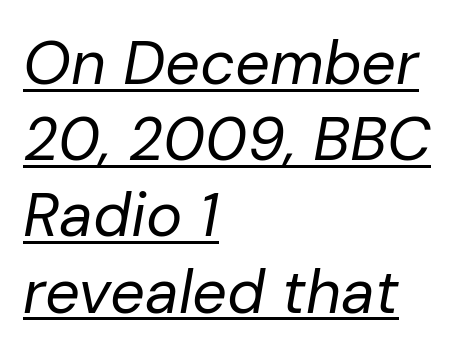
{"italic": "yes", "lean": "right", "slant_degrees": 10, "bold": "no", "weight": "regular", "width": "normal", "stroke_contrast": "low", "x_height": "medium", "monospaced": "no", "underline": "yes", "align": "left", "line_spacing": "normal", "line_spacing_ratio": 1.25, "letter_spacing": "normal", "letter_spacing_em": 0.0, "glyph_px": 61}
